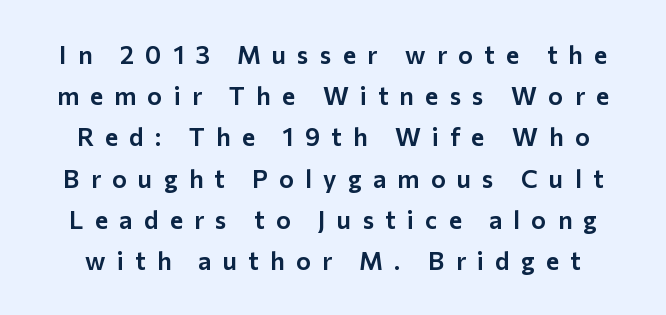
Q: Is the text italic (slanted)? A: No, it is upright.
Q: Is the text underlined? A: No.
Q: Is the spacing between letters normal or unusually wide? A: Unusually wide.
Q: Is the spacing between lines tight, normal or loose? A: Normal.
